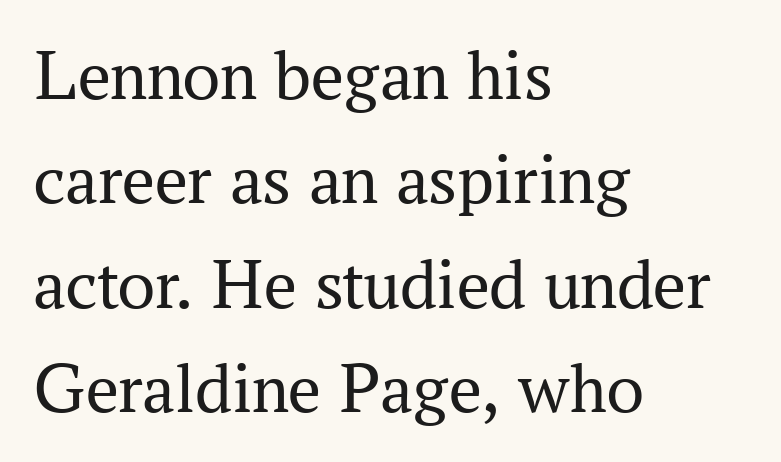
The image shows 73 px regular-weight serif type, upright; set left-aligned, normal line spacing (1.43x), normal letter spacing, not underlined; medium stroke contrast and a medium x-height.
